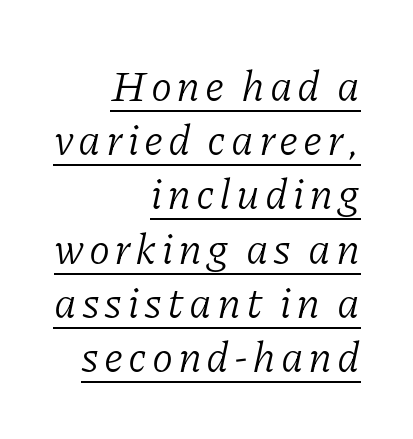
Q: Is the text bold? A: No.
Q: Is the text italic (slanted)? A: Yes, it leans right by about 11 degrees.
Q: Is the typeface a serif or a sans-serif typeface? A: Serif.
Q: Is the text underlined? A: Yes.
Q: How is the paragraph aligned? A: Right-aligned.
Q: Is the spacing between lines tight, normal or loose? A: Normal.
Q: Width (condensed, normal, or wide)? A: Normal.
Q: Stroke contrast? A: Low.
Q: x-height? A: Medium.
Q: Monospaced? A: No.
